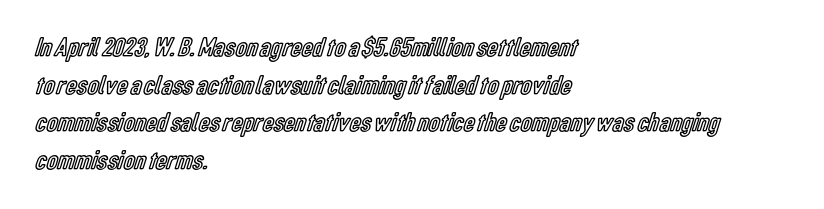
Q: Is the text italic (slanted)? A: Yes.
Q: Is the text underlined? A: No.
Q: How is the paragraph aligned? A: Left-aligned.
Q: Is the spacing between letters normal or unusually wide? A: Normal.
Q: Is the spacing between lines tight, normal or loose? A: Normal.
